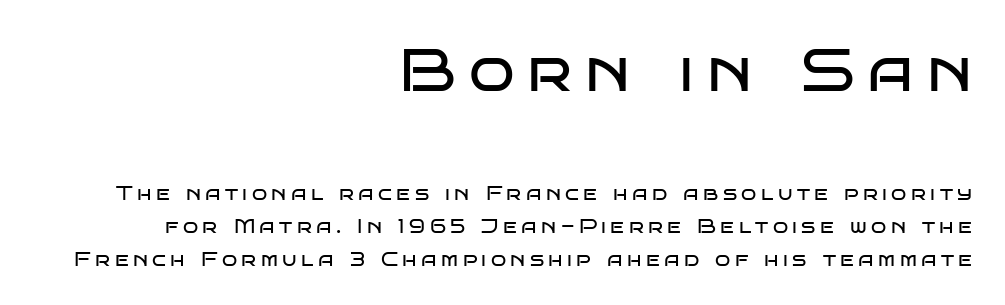
The image shows 60 px regular-weight, wide sans-serif type, upright; set right-aligned, normal line spacing (1.65x), unusually wide letter spacing (+0.22 em), not underlined; the first (top) block is 3.0x larger; low stroke contrast and a large x-height.
